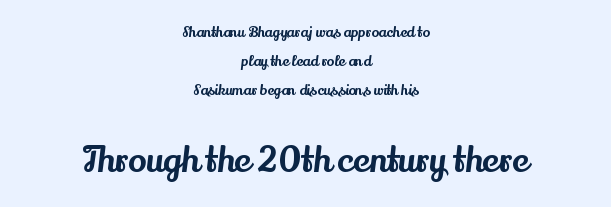
Q: Is the text italic (slanted)? A: Yes.
Q: Is the typeface a serif or a sans-serif typeface? A: Serif.
Q: Is the text underlined? A: No.
Q: How is the paragraph aligned? A: Centered.
Q: Is the spacing between letters normal or unusually wide? A: Normal.
Q: Is the spacing between lines tight, normal or loose? A: Loose.
Q: Which block of text is set in a larger size, the first (top) or the second (bottom)? A: The second (bottom) one.
Q: Width (condensed, normal, or wide)? A: Normal.
Q: Stroke contrast? A: Medium.
Q: x-height? A: Small.
Q: Monospaced? A: No.
